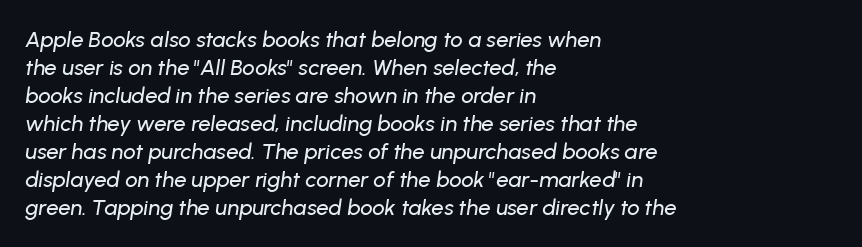
The image shows 22 px text type, italic (leaning right); set left-aligned, normal line spacing (1.27x), normal letter spacing, not underlined.
